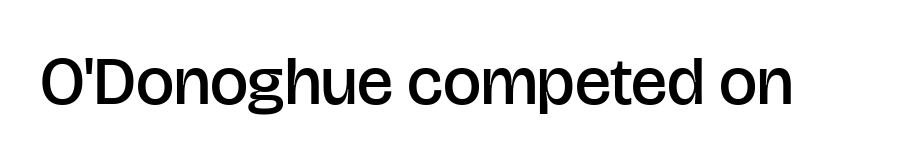
The image shows 68 px semibold sans-serif type, upright; set normal letter spacing, not underlined; low stroke contrast and a large x-height.
